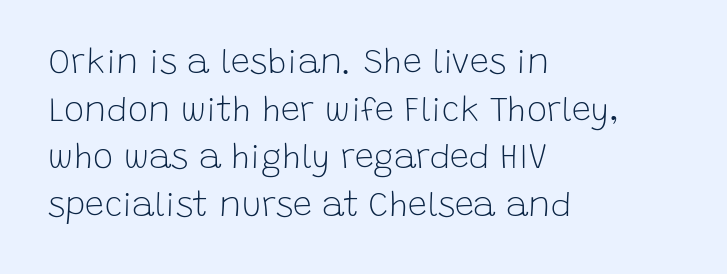
The image shows 34 px light sans-serif type, upright; set left-aligned, normal line spacing (1.4x), normal letter spacing, not underlined; low stroke contrast and a large x-height.
